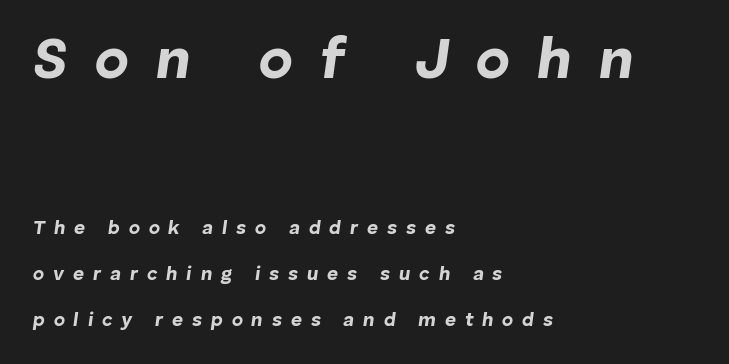
Bigger letters appear in the top chunk; the bottom chunk is reduced. Its strokes are broad and dark, the hallmark of bold type. The glyphs look as if they've been sheared to an angle. The letters are spread apart with noticeably loose tracking.
